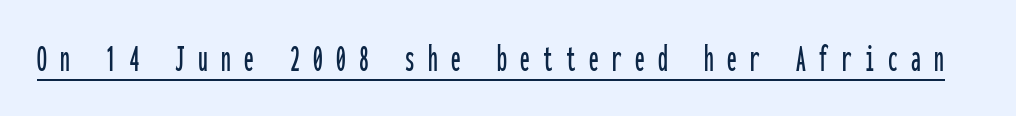
{"serif": "no", "italic": "no", "width": "condensed", "stroke_contrast": "low", "x_height": "medium", "monospaced": "yes", "underline": "yes", "letter_spacing": "wide", "letter_spacing_em": 0.34, "glyph_px": 39}
